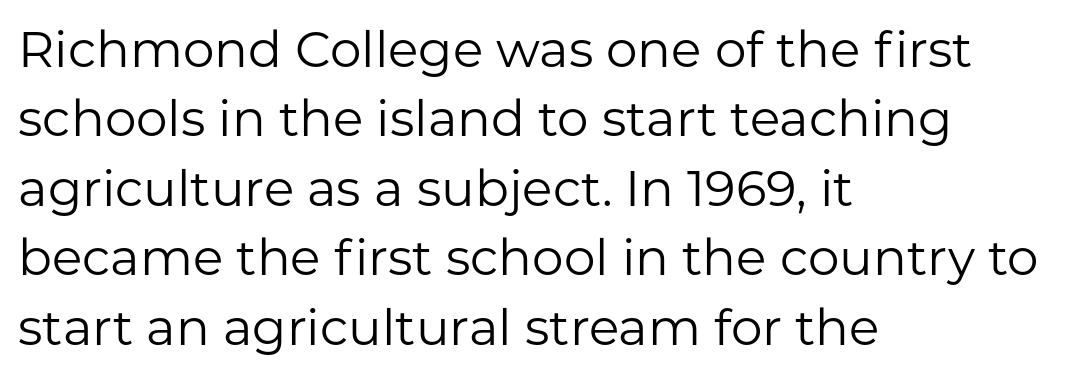
{"serif": "no", "italic": "no", "bold": "no", "weight": "regular", "width": "normal", "stroke_contrast": "low", "x_height": "medium", "monospaced": "no", "underline": "no", "align": "left", "line_spacing": "normal", "line_spacing_ratio": 1.39, "letter_spacing": "normal", "letter_spacing_em": 0.0, "glyph_px": 50}
